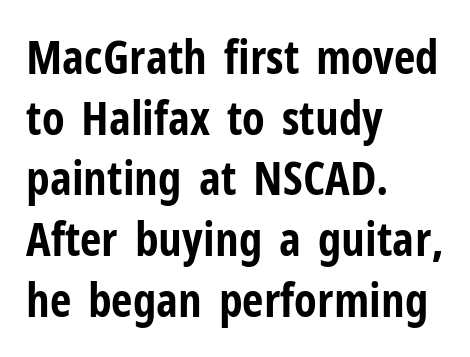
{"serif": "no", "italic": "no", "bold": "yes", "weight": "bold", "width": "condensed", "stroke_contrast": "low", "x_height": "medium", "monospaced": "no", "underline": "no", "align": "left", "line_spacing": "normal", "line_spacing_ratio": 1.29, "letter_spacing": "normal", "letter_spacing_em": 0.0, "glyph_px": 47}
